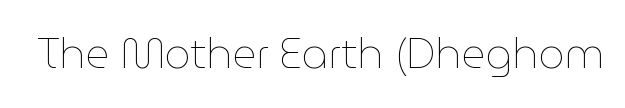
The image shows 41 px thin type, upright; set normal letter spacing, not underlined; low stroke contrast and a medium x-height.
